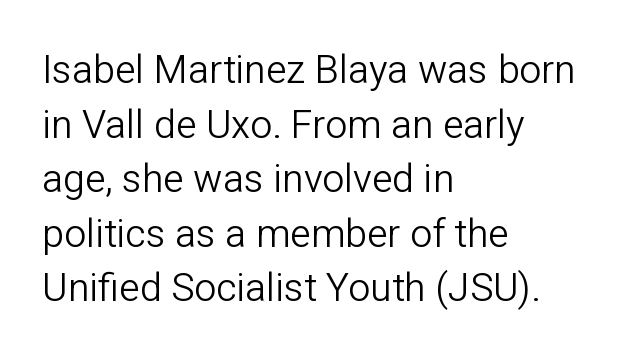
The image shows 39 px light sans-serif type, upright; set left-aligned, normal line spacing (1.4x), normal letter spacing, not underlined; low stroke contrast and a medium x-height.
